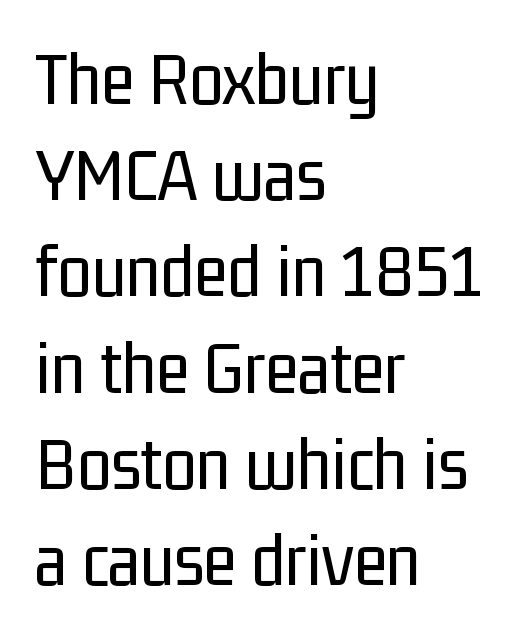
Grotesque or geometric, the face here clearly has no serifs. The lines are quadded left. There is no visible air inserted between adjacent glyphs. The letters look calm and open, with moderate or lighter stems. The specimen omits any rule beneath the text block's lines.
